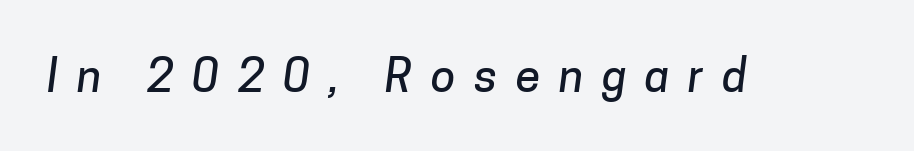
The image shows 45 px sans-serif type; set unusually wide letter spacing (+0.41 em), not underlined; low stroke contrast and a medium x-height.
